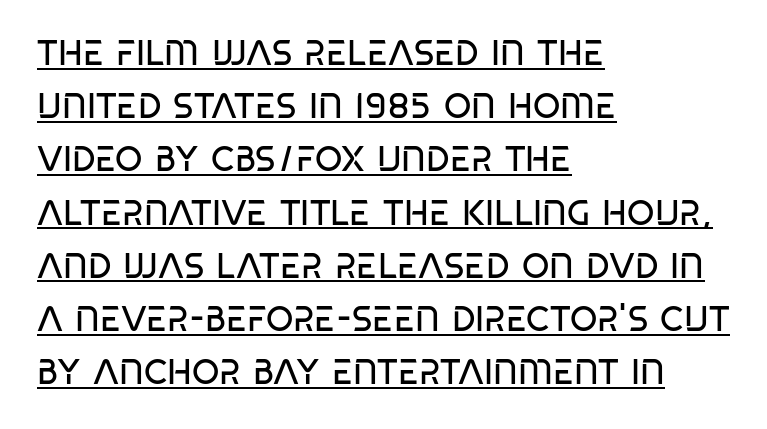
Q: Is the text bold? A: No.
Q: Is the typeface a serif or a sans-serif typeface? A: Sans-serif.
Q: Is the text underlined? A: Yes.
Q: How is the paragraph aligned? A: Left-aligned.
Q: Is the spacing between letters normal or unusually wide? A: Normal.
Q: Is the spacing between lines tight, normal or loose? A: Normal.
Q: Width (condensed, normal, or wide)? A: Condensed.
Q: Stroke contrast? A: Low.
Q: x-height? A: Large.
Q: Monospaced? A: No.
